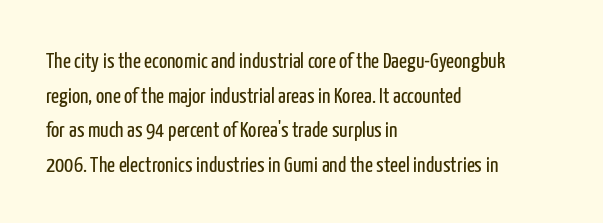
Q: Is the text bold? A: No.
Q: Is the text italic (slanted)? A: No, it is upright.
Q: Is the text underlined? A: No.
Q: How is the paragraph aligned? A: Left-aligned.
Q: Is the spacing between letters normal or unusually wide? A: Normal.
Q: Is the spacing between lines tight, normal or loose? A: Normal.
